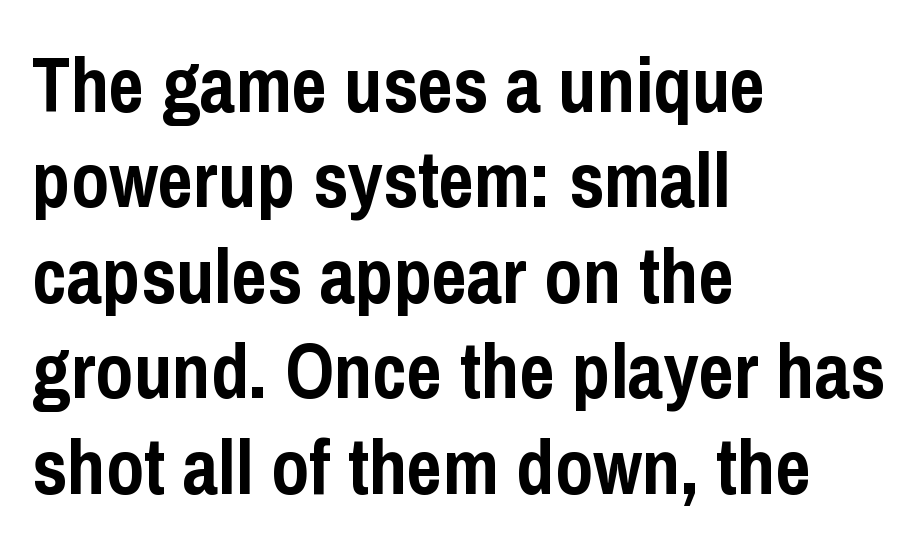
The image shows 77 px semibold, condensed sans-serif type, upright; set left-aligned, line spacing 1.24x, normal letter spacing, not underlined; low stroke contrast and a medium x-height.
